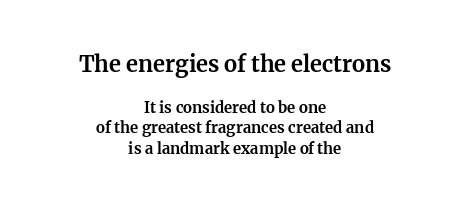
The image shows 22 px bold type, upright; set centered, normal line spacing (1.37x), normal letter spacing, not underlined; the first (top) block is 1.47x larger.
